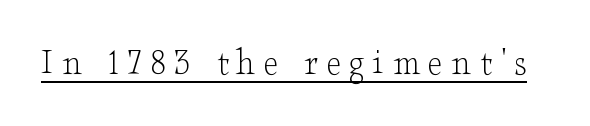
The letters are spread apart with noticeably loose tracking. Examine the stroke ends and you'll spot serifs. Characters remain perfectly vertical along every line. Do the characters align in a grid? No, the font is proportional. The passage shown is underscored from start to finish. The font is comparable to plain body text, perhaps lighter.
